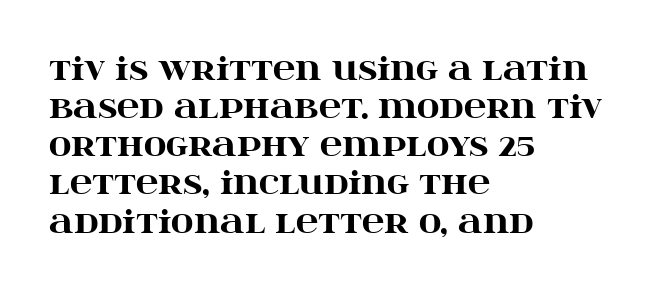
Q: Is the text bold? A: Yes.
Q: Is the text italic (slanted)? A: No, it is upright.
Q: Is the typeface a serif or a sans-serif typeface? A: Serif.
Q: Is the text underlined? A: No.
Q: How is the paragraph aligned? A: Left-aligned.
Q: Is the spacing between letters normal or unusually wide? A: Normal.
Q: Width (condensed, normal, or wide)? A: Wide.
Q: Stroke contrast? A: High.
Q: x-height? A: Large.
Q: Monospaced? A: No.
